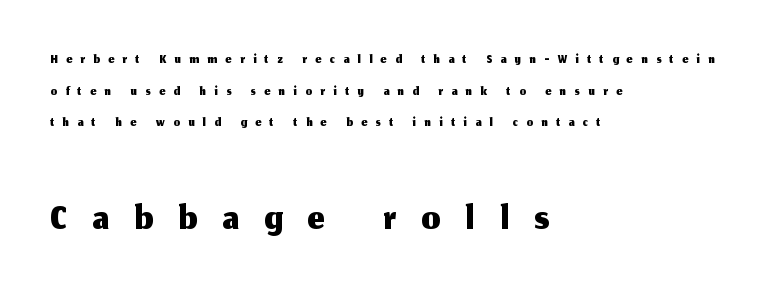
The image shows 59 px sans-serif type, upright; set left-aligned, normal line spacing (1.58x), unusually wide letter spacing (+0.43 em), not underlined; the second (bottom) block is 2.95x larger; medium stroke contrast and a medium x-height.
